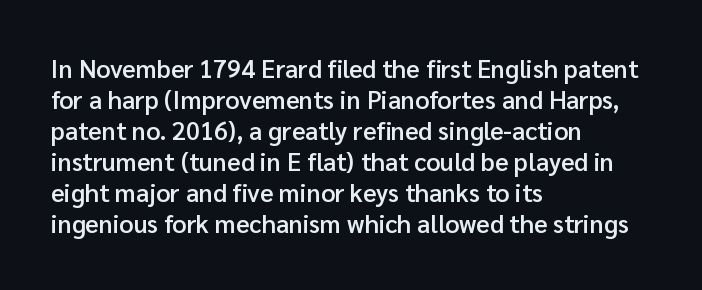
Q: Is the text bold? A: Semi-bold.
Q: Is the text italic (slanted)? A: No, it is upright.
Q: Is the text underlined? A: No.
Q: How is the paragraph aligned? A: Left-aligned.
Q: Is the spacing between letters normal or unusually wide? A: Normal.
